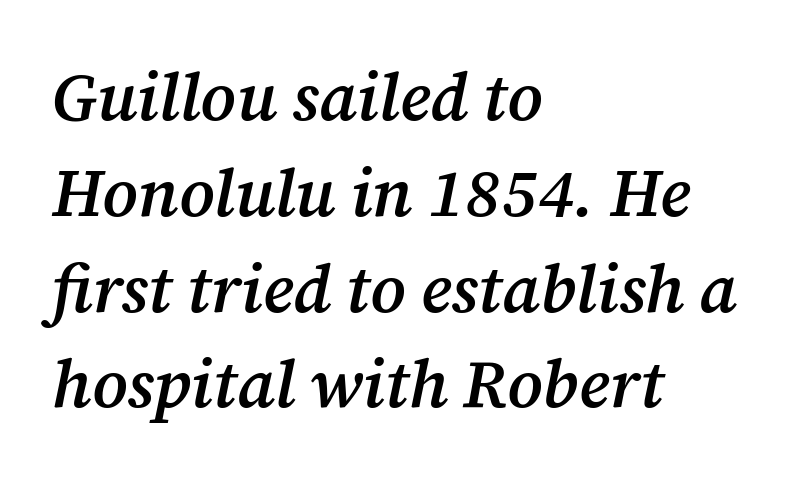
{"serif": "yes", "italic": "yes", "lean": "right", "slant_degrees": 12, "bold": "semi", "weight": "semibold", "width": "normal", "stroke_contrast": "medium", "x_height": "medium", "monospaced": "no", "underline": "no", "align": "left", "line_spacing": "normal", "line_spacing_ratio": 1.43, "letter_spacing": "normal", "letter_spacing_em": 0.0, "glyph_px": 67}
